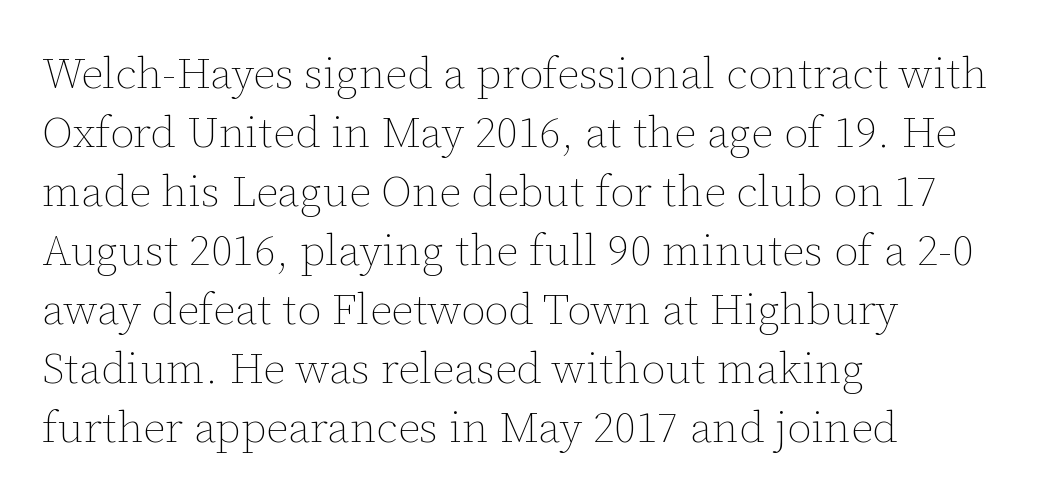
Q: Is the text bold? A: No.
Q: Is the text italic (slanted)? A: No, it is upright.
Q: Is the text underlined? A: No.
Q: How is the paragraph aligned? A: Left-aligned.
Q: Is the spacing between letters normal or unusually wide? A: Normal.
Q: Is the spacing between lines tight, normal or loose? A: Normal.
Q: Width (condensed, normal, or wide)? A: Normal.
Q: Stroke contrast? A: Low.
Q: x-height? A: Medium.
Q: Monospaced? A: No.
